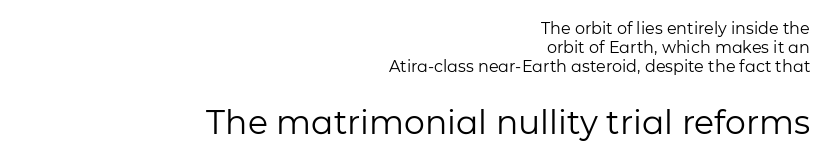
{"serif": "no", "italic": "no", "bold": "no", "weight": "regular", "width": "normal", "stroke_contrast": "low", "x_height": "medium", "monospaced": "no", "underline": "no", "align": "right", "line_spacing_ratio": 1.19, "letter_spacing": "normal", "letter_spacing_em": 0.0, "larger_block": "second", "size_ratio": 2.06, "glyph_px": 33}
